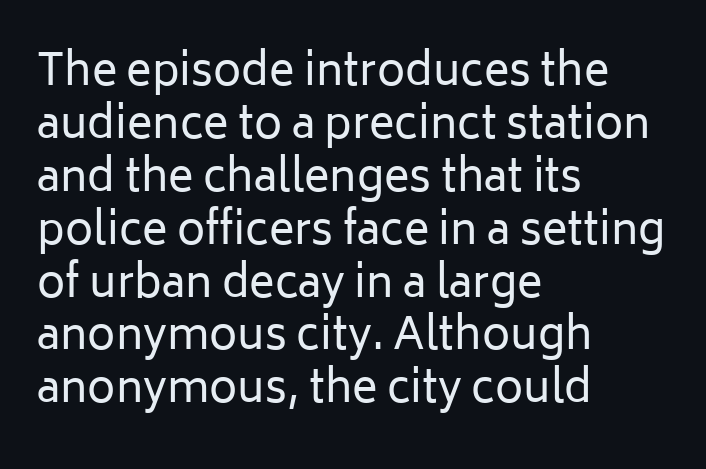
Is the type heavy? It reads as light-to-regular instead. A typesetter would call this proportional, since set widths differ per character. The rendering anchors every line to the left-hand side. Does the lettering tilt? It doesn't — this is upright.
